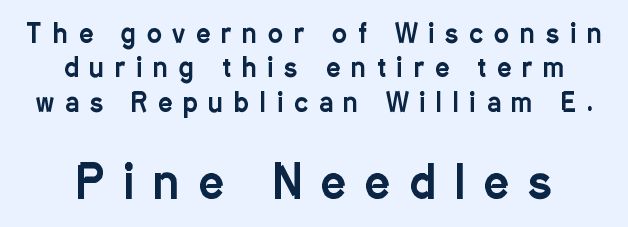
{"serif": "no", "italic": "no", "width": "condensed", "stroke_contrast": "low", "x_height": "medium", "monospaced": "no", "underline": "no", "align": "center", "line_spacing": "normal", "line_spacing_ratio": 1.38, "letter_spacing": "wide", "letter_spacing_em": 0.44, "larger_block": "second", "size_ratio": 1.76, "glyph_px": 44}
